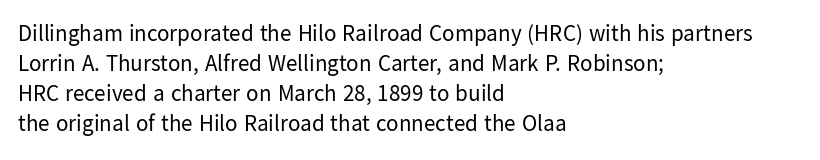
The lines are quadded left. The font sits on the lighter half of the weight spectrum, regular included. Tracking here is standard; glyphs follow each other at the usual distance. Italic? Not at all — the glyphs are vertical. Rule under the text: the space is simply empty.
